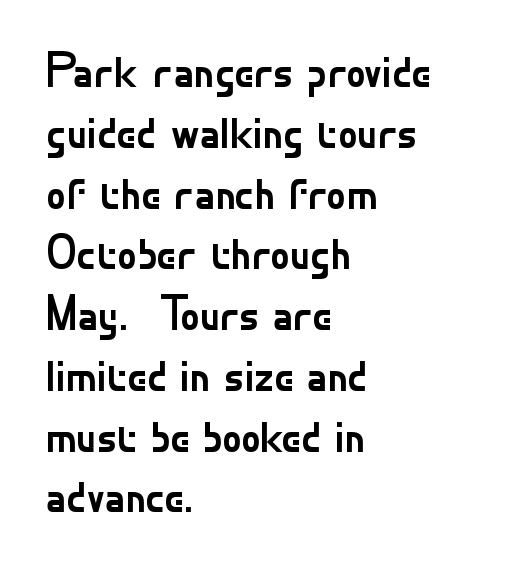
Every character sits straight up, as roman type does. Regarding serifs, this sample does without them. Honestly, the letter spacing is just normal — you wouldn't notice it. Proportional: the letters do not fall into vertical columns. The setting favours the left margin, as ordinary paragraphs usually do. The typesetting does not lean heavy: it is not bold.
